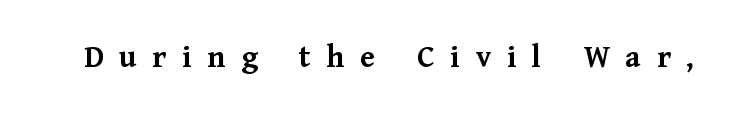
Q: Is the text bold? A: Yes.
Q: Is the text italic (slanted)? A: No, it is upright.
Q: Is the typeface a serif or a sans-serif typeface? A: Serif.
Q: Is the text underlined? A: No.
Q: Is the spacing between letters normal or unusually wide? A: Unusually wide.
Q: Width (condensed, normal, or wide)? A: Normal.
Q: Stroke contrast? A: Medium.
Q: x-height? A: Medium.
Q: Monospaced? A: No.
